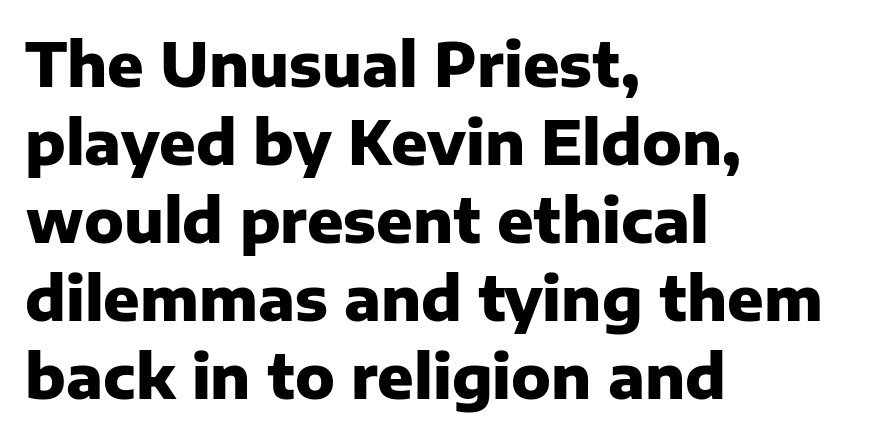
{"serif": "no", "italic": "no", "bold": "yes", "weight": "heavy", "width": "normal", "stroke_contrast": "low", "x_height": "medium", "monospaced": "no", "underline": "no", "align": "left", "line_spacing": "normal", "line_spacing_ratio": 1.3, "letter_spacing": "normal", "letter_spacing_em": 0.0, "glyph_px": 60}
